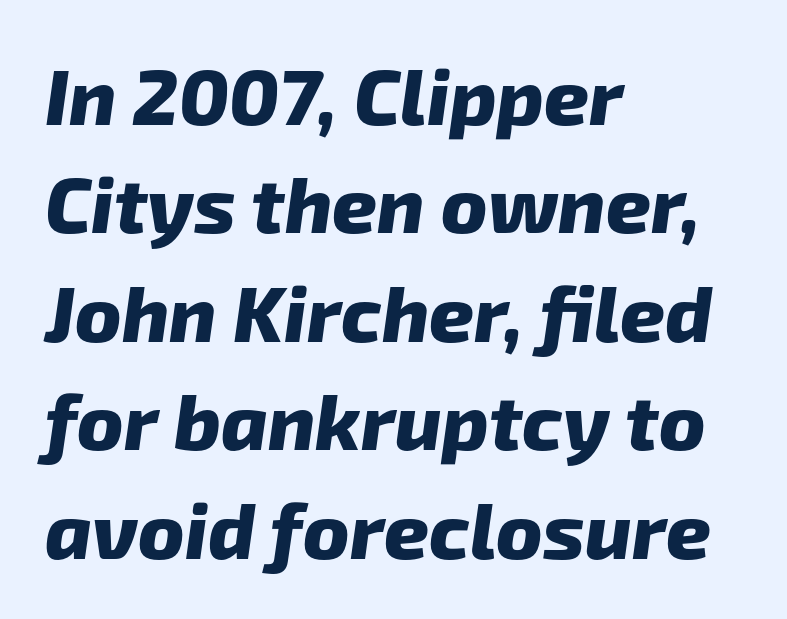
The designer left line spacing at the default. This rendering uses left alignment, leaving the right contour irregular. The line texture is even and compact thanks to regular tracking. The face used here is proportionally spaced, like ordinary book or web type. The zone under the glyphs is completely vacant. Classification — sans serif.
